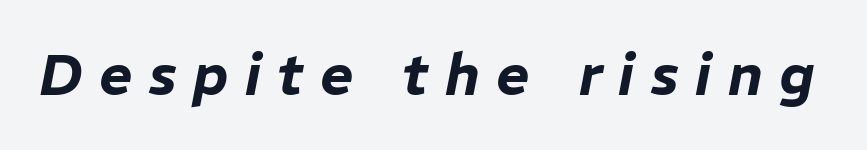
{"italic": "yes", "lean": "right", "slant_degrees": 11, "width": "normal", "stroke_contrast": "low", "x_height": "medium", "monospaced": "no", "underline": "no", "letter_spacing": "wide", "letter_spacing_em": 0.29, "glyph_px": 57}
